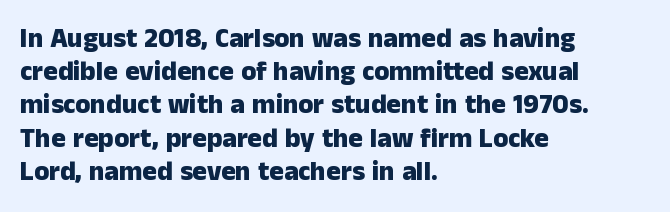
The image shows 27 px bold type, upright; set left-aligned, line spacing 1.23x, normal letter spacing, not underlined.
